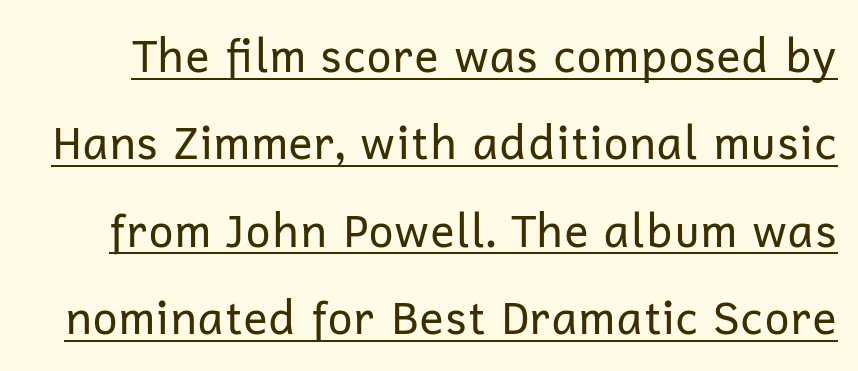
The image shows 45 px regular-weight sans-serif type, upright; set loose line spacing (1.94x), normal letter spacing, underlined; low stroke contrast and a medium x-height.
